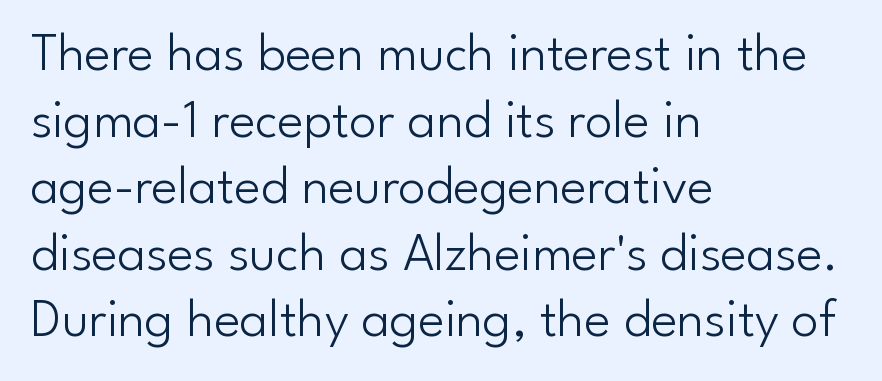
The image shows 55 px light sans-serif type, upright; set left-aligned, line spacing 1.21x, normal letter spacing, not underlined; low stroke contrast and a small x-height.
